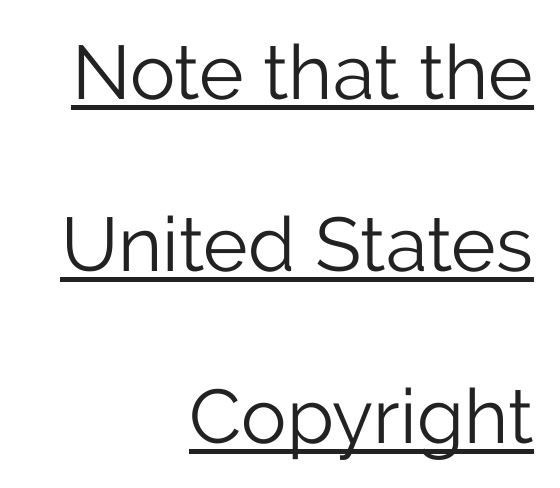
Q: Is the text bold? A: No.
Q: Is the text italic (slanted)? A: No, it is upright.
Q: Is the typeface a serif or a sans-serif typeface? A: Sans-serif.
Q: Is the text underlined? A: Yes.
Q: How is the paragraph aligned? A: Right-aligned.
Q: Is the spacing between letters normal or unusually wide? A: Normal.
Q: Is the spacing between lines tight, normal or loose? A: Loose.
Q: Width (condensed, normal, or wide)? A: Normal.
Q: Stroke contrast? A: Low.
Q: x-height? A: Medium.
Q: Monospaced? A: No.
